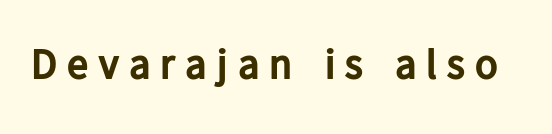
Do the characters align in a grid? No, the font is proportional. This rendering features lettering with no underline. This sample uses an upright cut, with every glyph sitting square on the baseline. Typographically, this falls in the sans-serif category. Typesetter's note: full bold, strokes at maximum text heaviness. Honestly, the letter spacing is so wide it's the main thing you notice.
